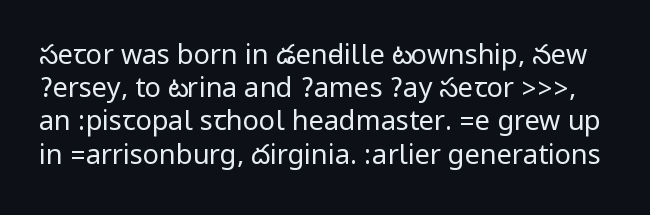
Q: Is the text bold? A: No.
Q: Is the text italic (slanted)? A: No, it is upright.
Q: Is the text underlined? A: No.
Q: Is the spacing between letters normal or unusually wide? A: Normal.
